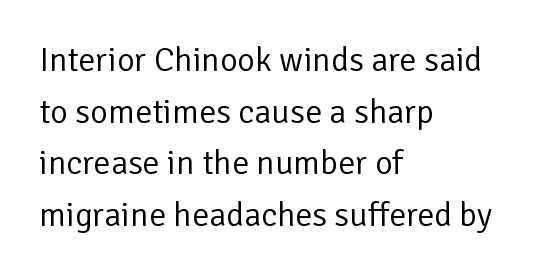
{"serif": "no", "italic": "no", "bold": "no", "weight": "regular", "width": "normal", "stroke_contrast": "low", "x_height": "medium", "monospaced": "no", "underline": "no", "align": "left", "line_spacing": "normal", "line_spacing_ratio": 1.52, "letter_spacing": "normal", "letter_spacing_em": 0.0, "glyph_px": 34}
